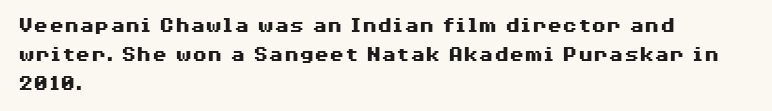
{"italic": "no", "bold": "yes", "underline": "no", "align": "left", "line_spacing": "normal", "line_spacing_ratio": 1.32, "letter_spacing": "normal", "letter_spacing_em": 0.0, "glyph_px": 22}
